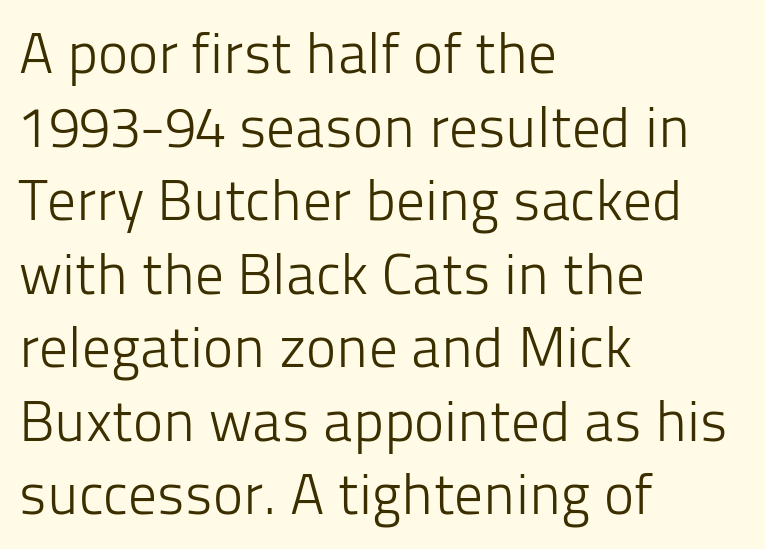
Q: Is the text bold? A: No.
Q: Is the text italic (slanted)? A: No, it is upright.
Q: Is the typeface a serif or a sans-serif typeface? A: Sans-serif.
Q: Is the text underlined? A: No.
Q: How is the paragraph aligned? A: Left-aligned.
Q: Is the spacing between letters normal or unusually wide? A: Normal.
Q: Is the spacing between lines tight, normal or loose? A: Normal.
Q: Width (condensed, normal, or wide)? A: Normal.
Q: Stroke contrast? A: Low.
Q: x-height? A: Medium.
Q: Monospaced? A: No.
